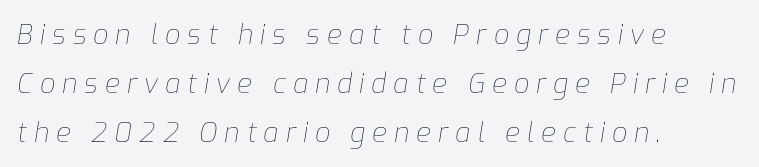
Q: Is the text bold? A: No.
Q: Is the text italic (slanted)? A: Yes, it leans right by about 9 degrees.
Q: Is the text underlined? A: No.
Q: How is the paragraph aligned? A: Left-aligned.
Q: Is the spacing between letters normal or unusually wide? A: Unusually wide.
